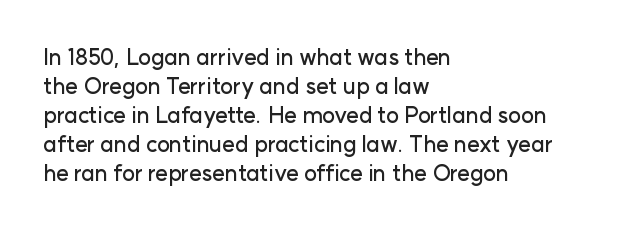
It's the straight-up-and-down kind of type. The horizontal fit of the characters is conventional and even. These lines are set flush left with a ragged right edge. Glance below the letters and you will spot only blank space.
